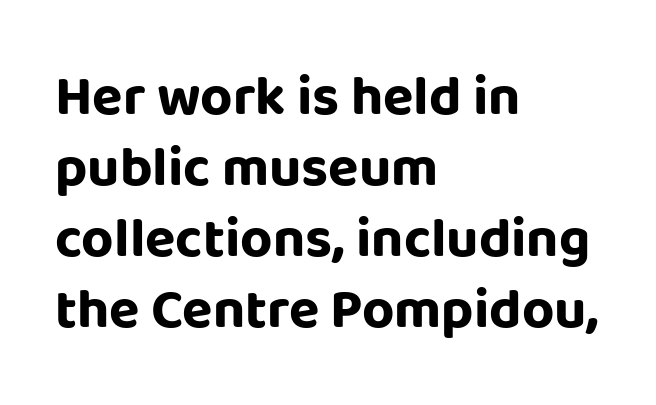
{"serif": "no", "italic": "no", "bold": "yes", "weight": "bold", "width": "normal", "stroke_contrast": "low", "x_height": "large", "monospaced": "no", "underline": "no", "align": "left", "line_spacing": "normal", "line_spacing_ratio": 1.27, "letter_spacing": "normal", "letter_spacing_em": 0.0, "glyph_px": 56}
